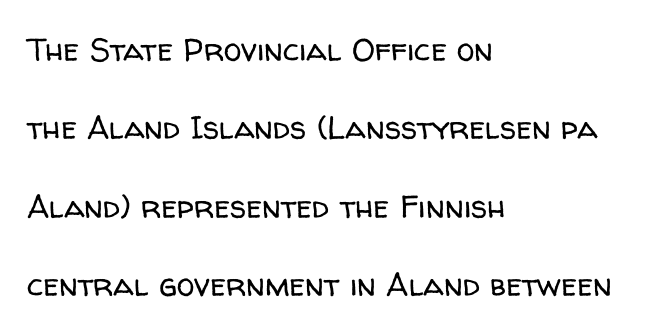
The gaps between neighbouring characters are ordinary and unremarkable. Notice how the passage keeps a crisp vertical edge on the left only. A light-to-regular cut is what we see here. Is there any slant? The stems are plumb.
